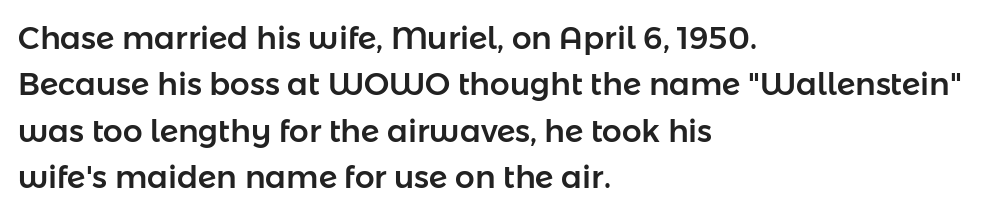
{"serif": "no", "italic": "no", "width": "normal", "stroke_contrast": "low", "x_height": "medium", "monospaced": "no", "underline": "no", "align": "left", "line_spacing": "normal", "line_spacing_ratio": 1.5, "letter_spacing": "normal", "letter_spacing_em": 0.0, "glyph_px": 31}
